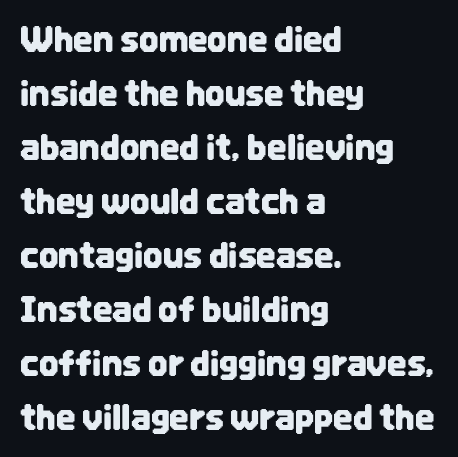
The image shows 34 px condensed sans-serif type, upright; set left-aligned, normal line spacing (1.59x), normal letter spacing, not underlined; low stroke contrast and a large x-height.
